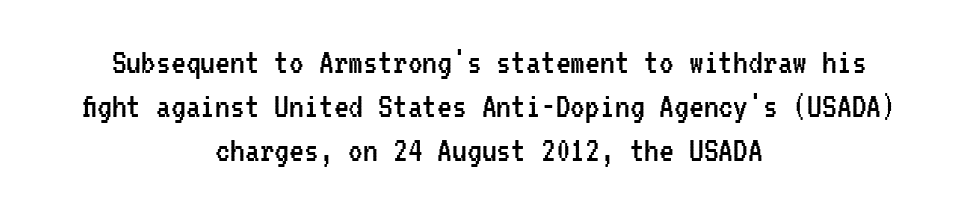
{"serif": "no", "italic": "no", "bold": "no", "weight": "regular", "width": "condensed", "stroke_contrast": "low", "x_height": "medium", "monospaced": "yes", "underline": "no", "align": "center", "line_spacing_ratio": 1.19, "letter_spacing": "normal", "letter_spacing_em": 0.0, "glyph_px": 37}
